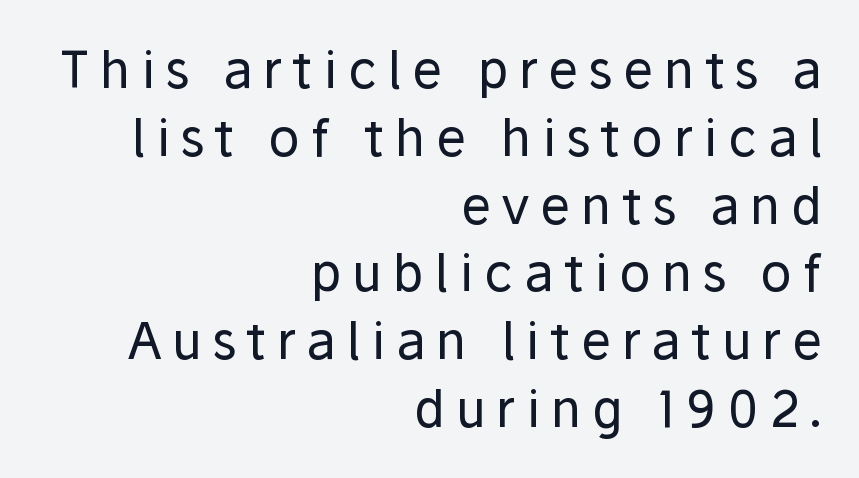
Q: Is the text bold? A: No.
Q: Is the text italic (slanted)? A: No, it is upright.
Q: Is the typeface a serif or a sans-serif typeface? A: Sans-serif.
Q: Is the text underlined? A: No.
Q: How is the paragraph aligned? A: Right-aligned.
Q: Is the spacing between letters normal or unusually wide? A: Unusually wide.
Q: Is the spacing between lines tight, normal or loose? A: Normal.
Q: Width (condensed, normal, or wide)? A: Normal.
Q: Stroke contrast? A: Low.
Q: x-height? A: Medium.
Q: Monospaced? A: No.
